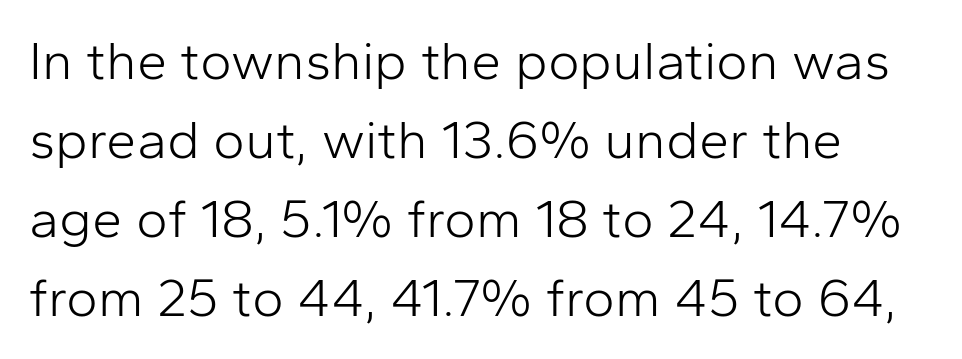
The image shows 54 px light sans-serif type, upright; set left-aligned, normal line spacing (1.46x), normal letter spacing, not underlined; low stroke contrast and a medium x-height.
